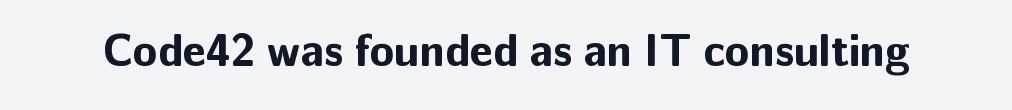
{"serif": "no", "italic": "no", "bold": "yes", "weight": "bold", "width": "normal", "stroke_contrast": "low", "x_height": "medium", "monospaced": "no", "underline": "no", "letter_spacing": "normal", "letter_spacing_em": 0.0, "glyph_px": 45}
